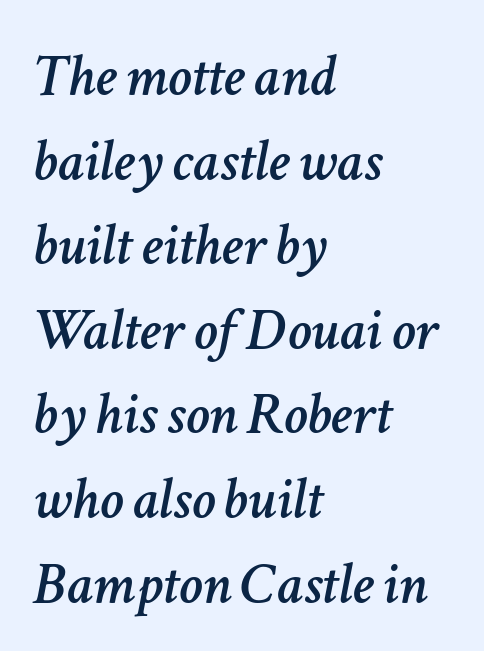
The type is set solid horizontally, with unmodified tracking. Unmarked baselines from the first word to the last. You could not count columns in this text — the font is proportionally spaced. Notice how descenders clear the ascenders below comfortably — that's standard leading. The compositor pushed each line to the left boundary.
